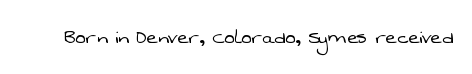
Q: Is the text bold? A: No.
Q: Is the text underlined? A: No.
Q: Is the spacing between letters normal or unusually wide? A: Normal.
